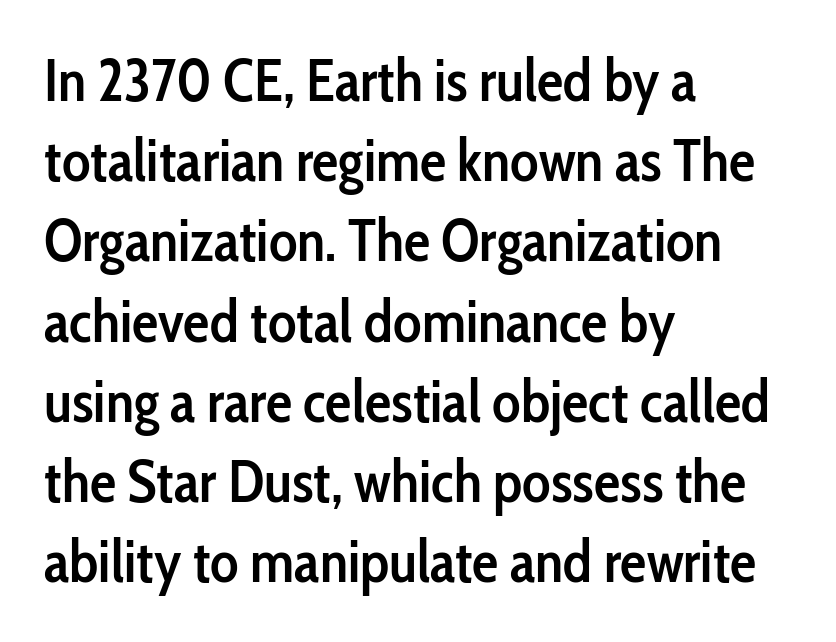
Q: Is the text bold? A: Semi-bold.
Q: Is the text italic (slanted)? A: No, it is upright.
Q: Is the typeface a serif or a sans-serif typeface? A: Sans-serif.
Q: Is the text underlined? A: No.
Q: How is the paragraph aligned? A: Left-aligned.
Q: Is the spacing between letters normal or unusually wide? A: Normal.
Q: Is the spacing between lines tight, normal or loose? A: Normal.
Q: Width (condensed, normal, or wide)? A: Condensed.
Q: Stroke contrast? A: Low.
Q: x-height? A: Medium.
Q: Monospaced? A: No.
